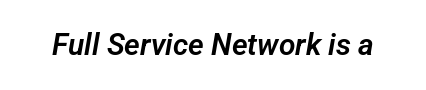
This sample uses a sans-serif face. The baseline area is clear. A typesetter would call this proportional, since set widths differ per character. This sample uses plain, unmodified letter spacing.
